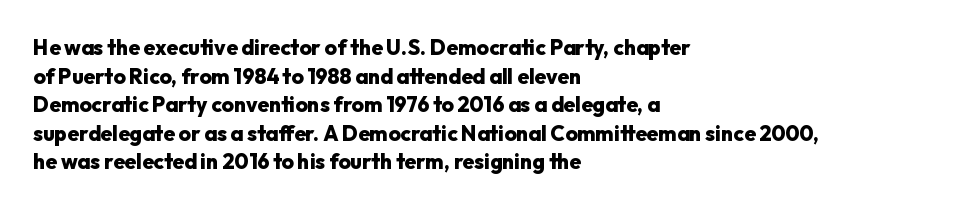
The image shows 21 px bold type, upright; set left-aligned, normal line spacing (1.36x), normal letter spacing, not underlined.
